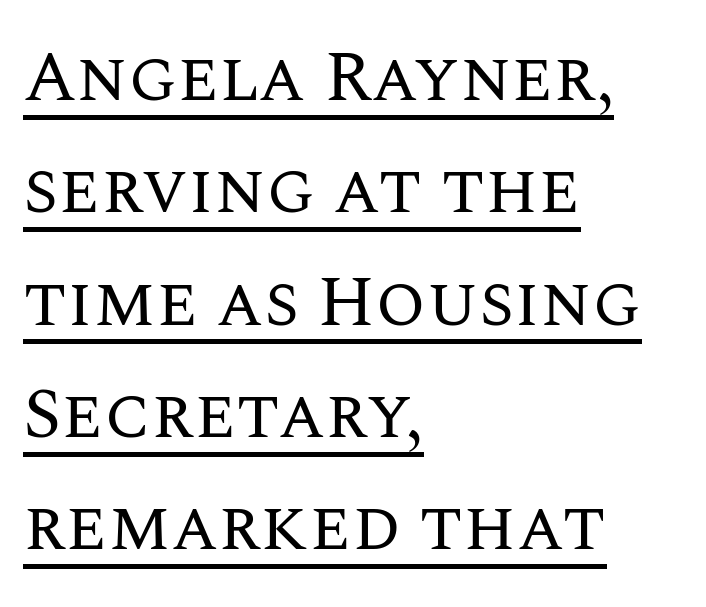
Q: Is the text bold? A: No.
Q: Is the text italic (slanted)? A: No, it is upright.
Q: Is the text underlined? A: Yes.
Q: How is the paragraph aligned? A: Left-aligned.
Q: Is the spacing between letters normal or unusually wide? A: Normal.
Q: Is the spacing between lines tight, normal or loose? A: Normal.
Q: Width (condensed, normal, or wide)? A: Normal.
Q: Stroke contrast? A: Medium.
Q: x-height? A: Large.
Q: Monospaced? A: No.
